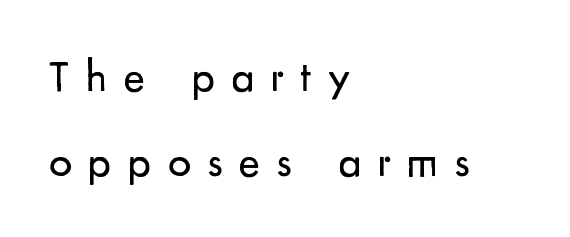
The image shows 46 px regular-weight sans-serif type, upright; set left-aligned, line spacing 1.84x, unusually wide letter spacing (+0.35 em), not underlined; low stroke contrast and a small x-height.
